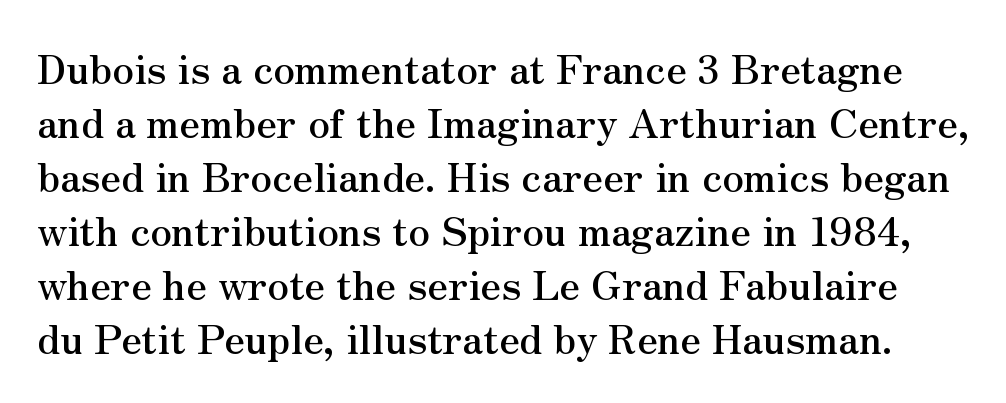
The image shows 40 px serif type, upright; set normal line spacing (1.35x), normal letter spacing, not underlined; medium stroke contrast and a small x-height.
